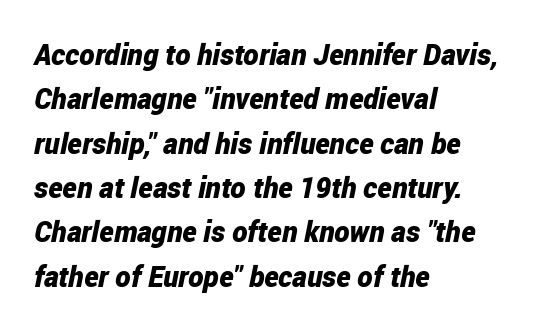
Q: Is the text bold? A: Yes.
Q: Is the text italic (slanted)? A: Yes, it leans right by about 12 degrees.
Q: Is the text underlined? A: No.
Q: How is the paragraph aligned? A: Left-aligned.
Q: Is the spacing between letters normal or unusually wide? A: Normal.
Q: Is the spacing between lines tight, normal or loose? A: Normal.
Q: Width (condensed, normal, or wide)? A: Condensed.
Q: Stroke contrast? A: Low.
Q: x-height? A: Medium.
Q: Monospaced? A: No.
